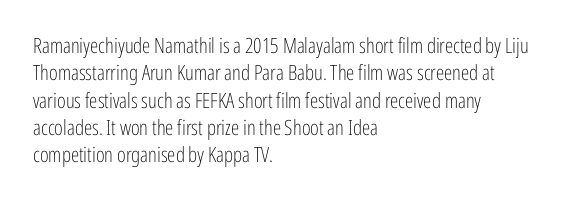
Reading down the block, your eye returns to a fixed left position each line. The weight tops out at a normal text grade. Interline gaps are of average width in this sample. The letters sit at their default tracking, neither squeezed nor spread.
